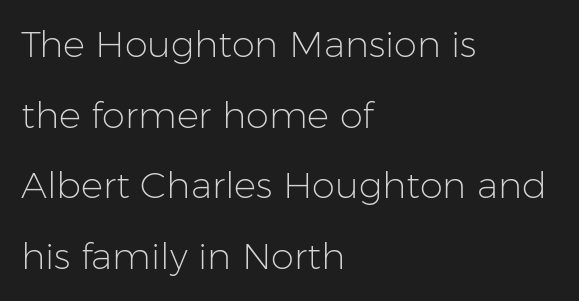
Lines of text with bare space underneath. This is the regular roman posture of the typeface. Note the varied advance widths — an 'i' is clearly narrower than an 'm'. A sans-serif font was chosen for this passage. Short and long lines alike share a common starting point at left.
